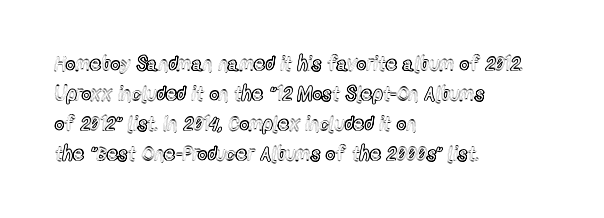
{"underline": "no", "align": "left", "line_spacing": "normal", "line_spacing_ratio": 1.5, "letter_spacing": "normal", "letter_spacing_em": 0.0, "glyph_px": 20}
